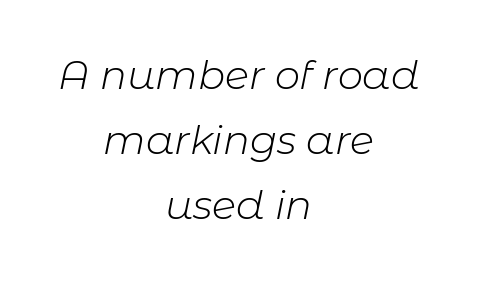
The image shows 40 px light type, italic (leaning right); set centered, normal line spacing (1.63x), normal letter spacing, not underlined; low stroke contrast and a medium x-height.
